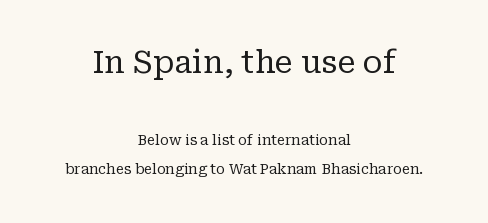
Alignment: centered. Are there feet on the stems? There are — it's a serif. The passage shown is not bold in any degree. You get the large type first, then a drop to smaller type.
